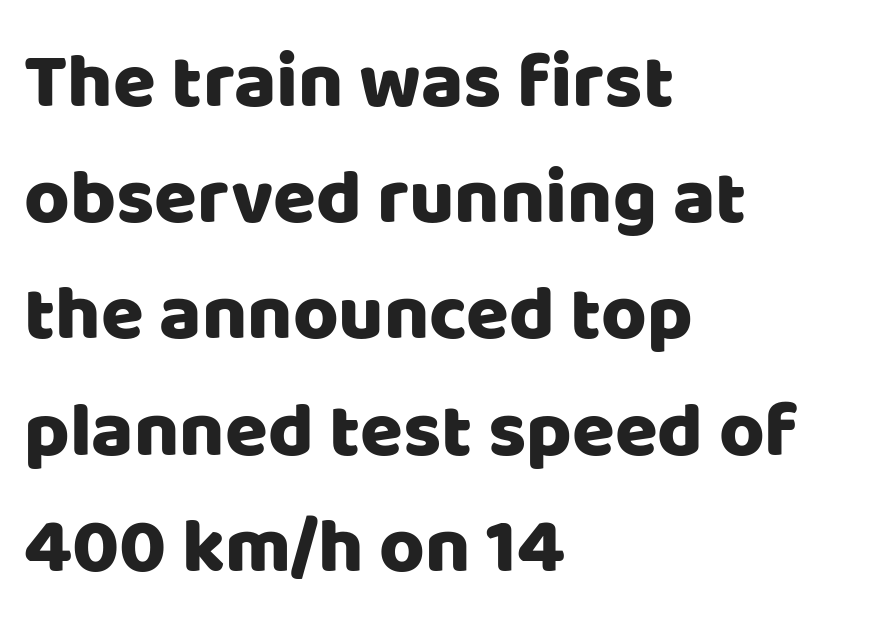
The image shows 78 px sans-serif type, upright; set left-aligned, normal line spacing (1.49x), normal letter spacing, not underlined; low stroke contrast and a large x-height.
